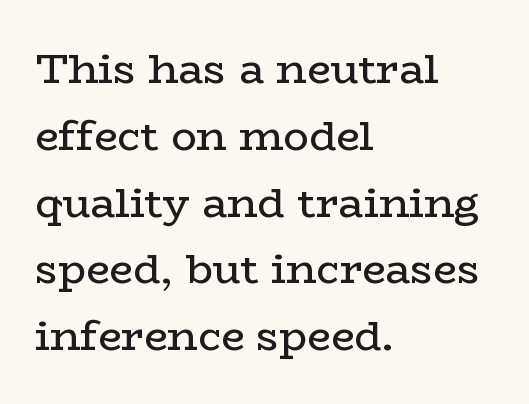
{"serif": "yes", "italic": "no", "bold": "no", "weight": "regular", "width": "wide", "stroke_contrast": "low", "x_height": "medium", "monospaced": "no", "underline": "no", "align": "left", "line_spacing": "normal", "line_spacing_ratio": 1.59, "letter_spacing": "normal", "letter_spacing_em": 0.0, "glyph_px": 42}
